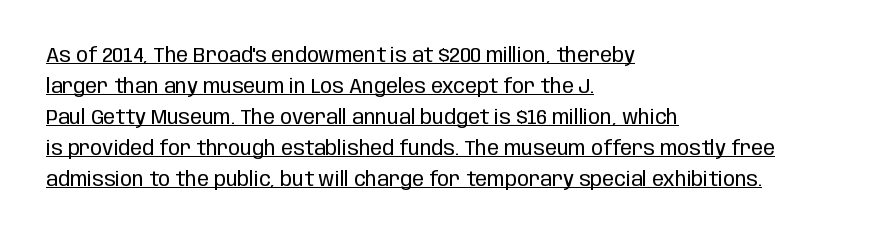
The image shows 20 px text type, upright; set left-aligned, normal line spacing (1.55x), normal letter spacing, underlined.
